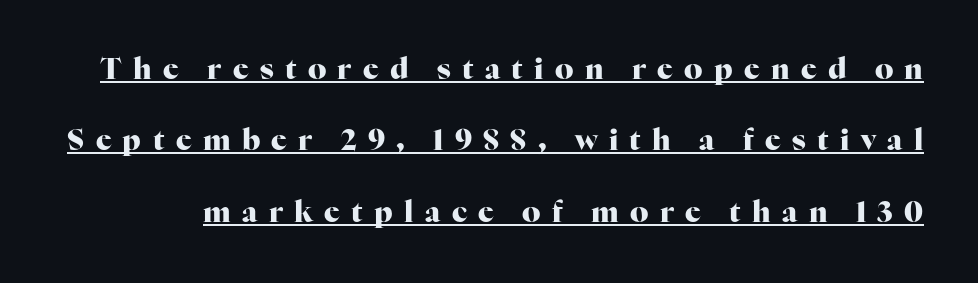
Q: Is the text bold? A: Yes.
Q: Is the text italic (slanted)? A: No, it is upright.
Q: Is the typeface a serif or a sans-serif typeface? A: Serif.
Q: Is the text underlined? A: Yes.
Q: Is the spacing between letters normal or unusually wide? A: Unusually wide.
Q: Is the spacing between lines tight, normal or loose? A: Loose.
Q: Width (condensed, normal, or wide)? A: Normal.
Q: Stroke contrast? A: High.
Q: x-height? A: Medium.
Q: Monospaced? A: No.
